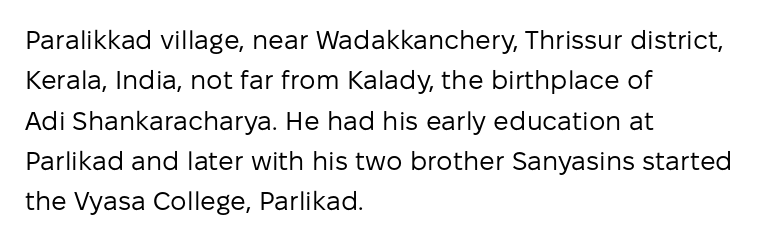
Q: Is the text bold? A: No.
Q: Is the text italic (slanted)? A: No, it is upright.
Q: Is the text underlined? A: No.
Q: How is the paragraph aligned? A: Left-aligned.
Q: Is the spacing between letters normal or unusually wide? A: Normal.
Q: Is the spacing between lines tight, normal or loose? A: Normal.
